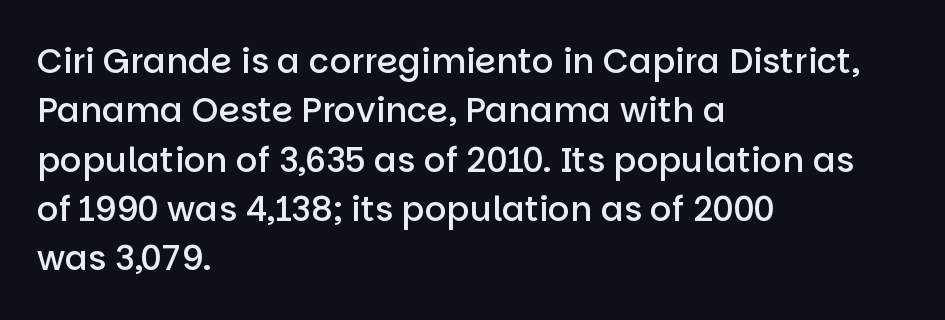
The image shows 34 px semibold sans-serif type, upright; set left-aligned, normal line spacing (1.45x), normal letter spacing, not underlined; low stroke contrast and a large x-height.
